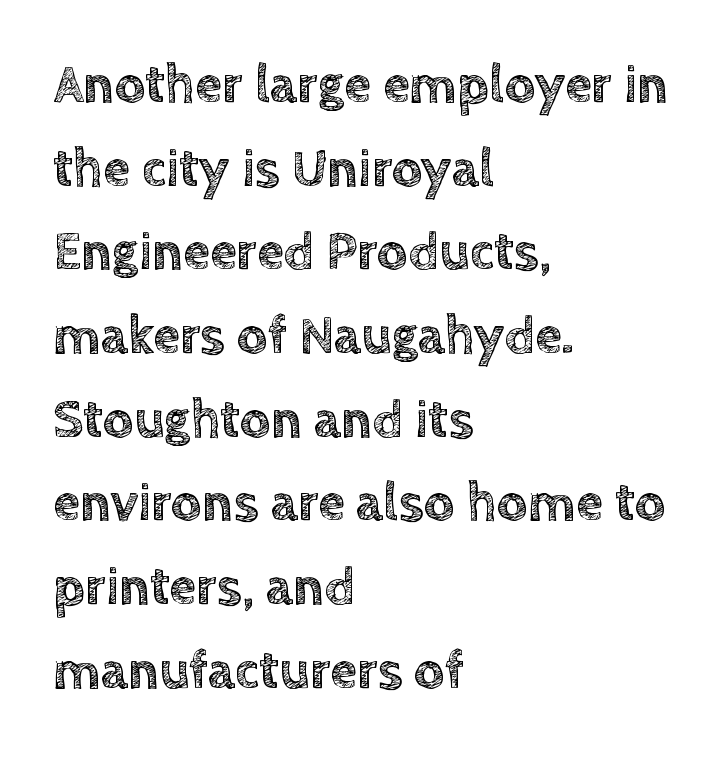
{"italic": "no", "width": "normal", "x_height": "large", "monospaced": "no", "underline": "no", "align": "left", "line_spacing": "normal", "line_spacing_ratio": 1.55, "letter_spacing": "normal", "letter_spacing_em": 0.0, "glyph_px": 54}
